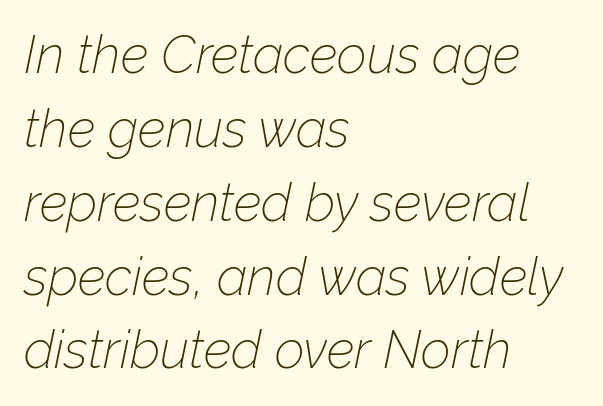
Q: Is the text bold? A: No.
Q: Is the text italic (slanted)? A: Yes, it leans right by about 12 degrees.
Q: Is the text underlined? A: No.
Q: How is the paragraph aligned? A: Left-aligned.
Q: Is the spacing between letters normal or unusually wide? A: Normal.
Q: Is the spacing between lines tight, normal or loose? A: Normal.
Q: Width (condensed, normal, or wide)? A: Normal.
Q: Stroke contrast? A: Low.
Q: x-height? A: Medium.
Q: Monospaced? A: No.
